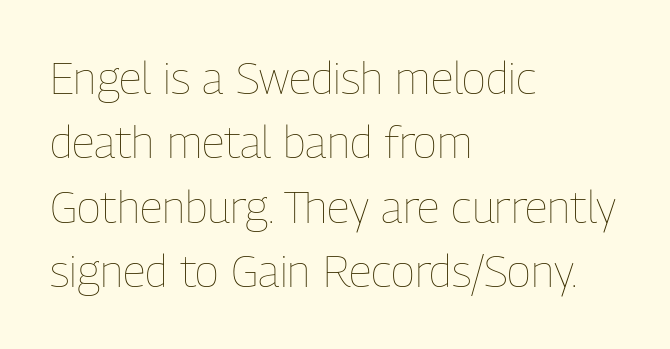
A classic flush-left, rag-right setting is used for this passage. Varying glyph widths throughout — classic text-font behaviour. No extra ink here — the face is not bold. Rendered with straight, roman letterforms. Caption: standard tracking, unaltered. A typesetter would call this leading conventional body-copy spacing.
